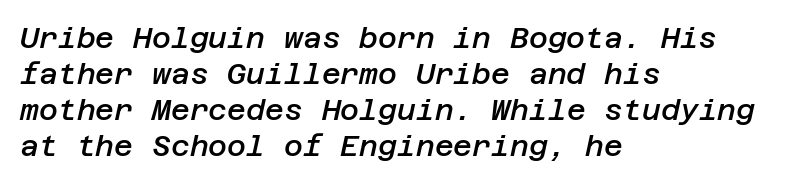
Q: Is the text bold? A: Semi-bold.
Q: Is the text italic (slanted)? A: Yes, it leans right by about 12 degrees.
Q: Is the text underlined? A: No.
Q: How is the paragraph aligned? A: Left-aligned.
Q: Is the spacing between letters normal or unusually wide? A: Normal.
Q: Width (condensed, normal, or wide)? A: Normal.
Q: Stroke contrast? A: Low.
Q: x-height? A: Large.
